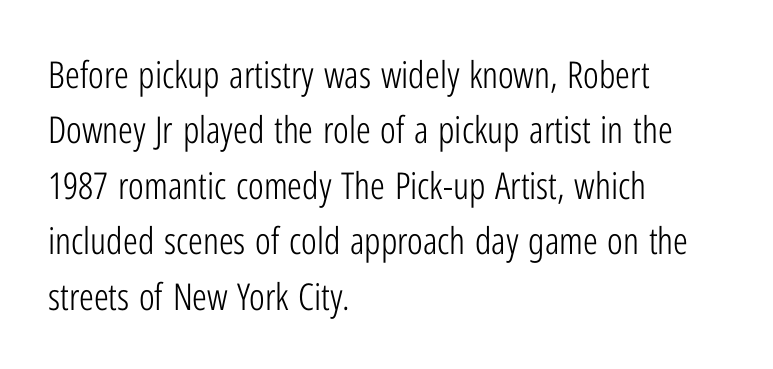
{"serif": "no", "italic": "no", "bold": "no", "weight": "light", "width": "condensed", "stroke_contrast": "low", "x_height": "medium", "monospaced": "no", "underline": "no", "align": "left", "line_spacing": "normal", "line_spacing_ratio": 1.5, "letter_spacing": "normal", "letter_spacing_em": 0.0, "glyph_px": 37}
